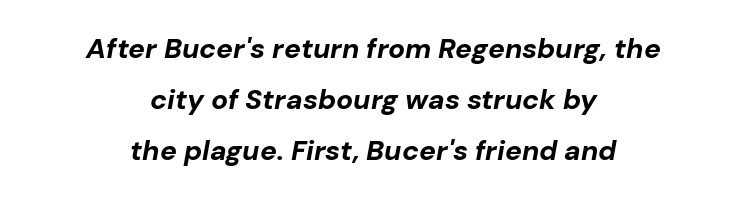
{"italic": "yes", "lean": "right", "slant_degrees": 10, "bold": "yes", "weight": "bold", "width": "normal", "stroke_contrast": "low", "x_height": "medium", "monospaced": "no", "underline": "no", "align": "center", "line_spacing_ratio": 1.82, "letter_spacing": "normal", "letter_spacing_em": 0.0, "glyph_px": 28}
